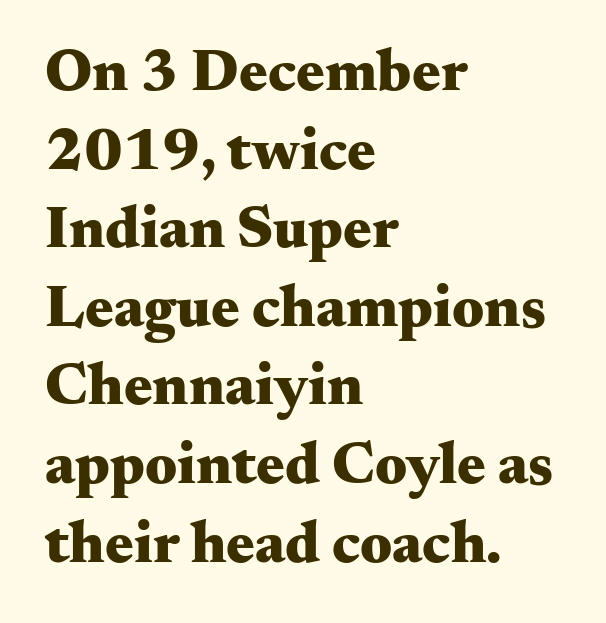
Visually the block forms a straight wall on the left and a jagged coastline on the right. The rendering uses natural spacing where letterforms have individual widths. The glyphs in this specimen are seriffed. Words float on clear page, feet unadorned.
